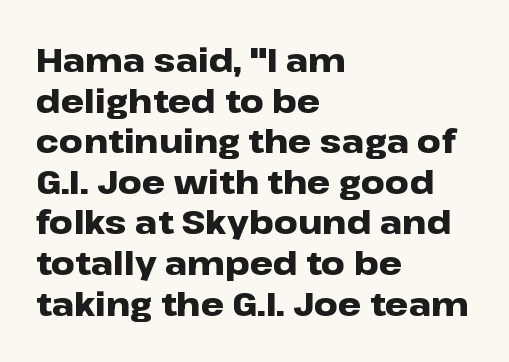
Q: Is the text bold? A: Yes.
Q: Is the text italic (slanted)? A: No, it is upright.
Q: Is the typeface a serif or a sans-serif typeface? A: Sans-serif.
Q: Is the text underlined? A: No.
Q: How is the paragraph aligned? A: Left-aligned.
Q: Is the spacing between letters normal or unusually wide? A: Normal.
Q: Width (condensed, normal, or wide)? A: Wide.
Q: Stroke contrast? A: Low.
Q: x-height? A: Medium.
Q: Monospaced? A: No.
